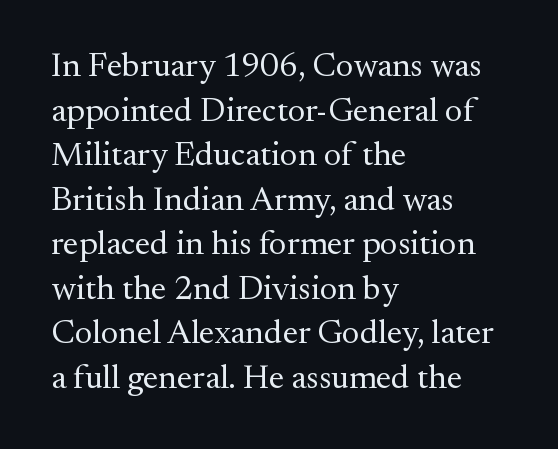
Ascenders rise straight up at ninety degrees. The type family on display is of the serif kind. These lines are set flush left with a ragged right edge. You could not count columns in this text — the font is proportionally spaced. Normally led — the rows are evenly, conventionally spaced.
